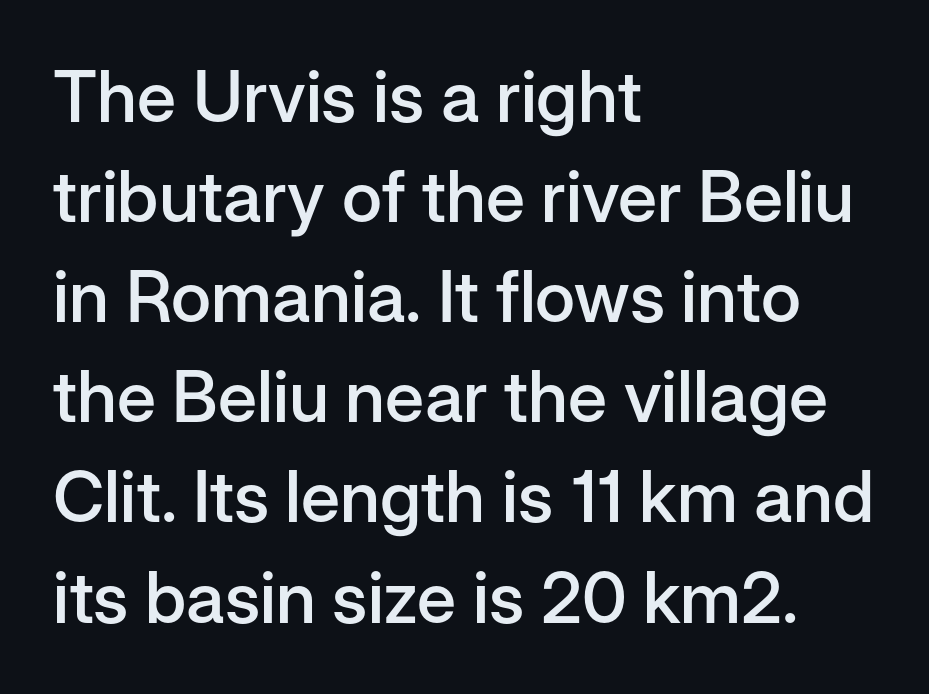
{"serif": "no", "italic": "no", "bold": "semi", "weight": "semibold", "width": "normal", "stroke_contrast": "low", "x_height": "medium", "monospaced": "no", "underline": "no", "align": "left", "line_spacing": "normal", "line_spacing_ratio": 1.41, "letter_spacing": "normal", "letter_spacing_em": 0.0, "glyph_px": 71}
